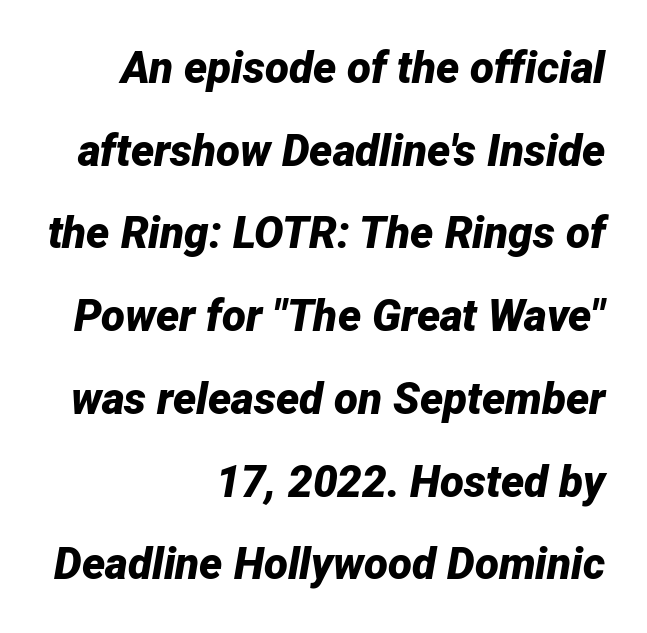
The image shows 44 px bold type, italic (leaning right); set right-aligned, line spacing 1.88x, normal letter spacing, not underlined; low stroke contrast and a medium x-height.
